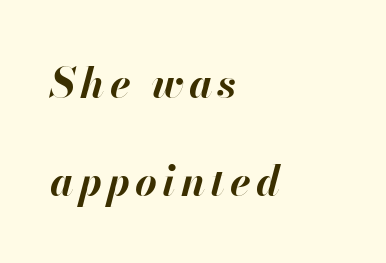
Q: Is the text bold? A: Yes.
Q: Is the text italic (slanted)? A: Yes, it leans right by about 13 degrees.
Q: Is the text underlined? A: No.
Q: How is the paragraph aligned? A: Left-aligned.
Q: Is the spacing between lines tight, normal or loose? A: Loose.
Q: Width (condensed, normal, or wide)? A: Normal.
Q: Stroke contrast? A: High.
Q: x-height? A: Small.
Q: Monospaced? A: No.
